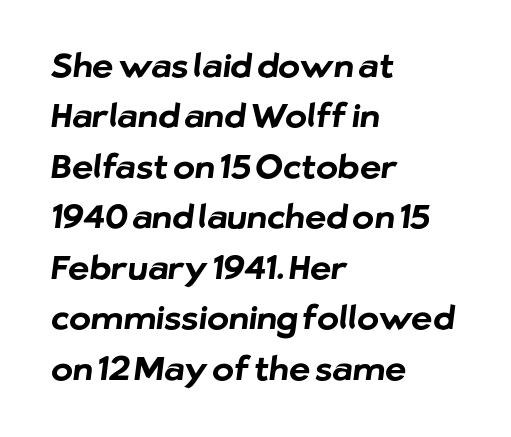
Strong, thick strokes mark this as bold type. Is the block centered? No — it sits flush against the left margin. A clean baseline with only descenders dipping below it. The characters display no serif detailing; their extremities are plain. Each letter keeps its own natural width here, so spacing adapts to shape.
